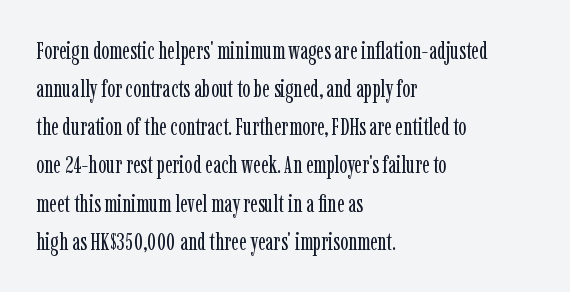
{"italic": "no", "bold": "no", "underline": "no", "align": "left", "line_spacing": "normal", "line_spacing_ratio": 1.59, "letter_spacing": "normal", "letter_spacing_em": 0.0, "glyph_px": 24}
